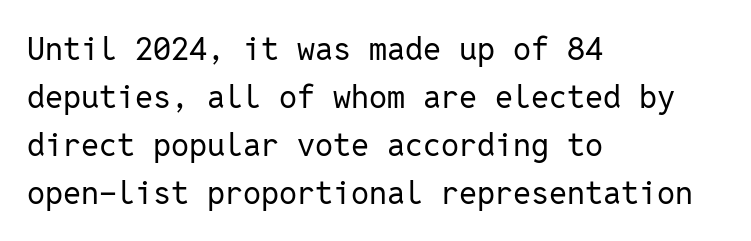
{"serif": "no", "italic": "no", "bold": "no", "weight": "regular", "width": "normal", "stroke_contrast": "low", "x_height": "medium", "monospaced": "yes", "underline": "no", "align": "left", "line_spacing": "normal", "line_spacing_ratio": 1.5, "letter_spacing": "normal", "letter_spacing_em": 0.0, "glyph_px": 32}
